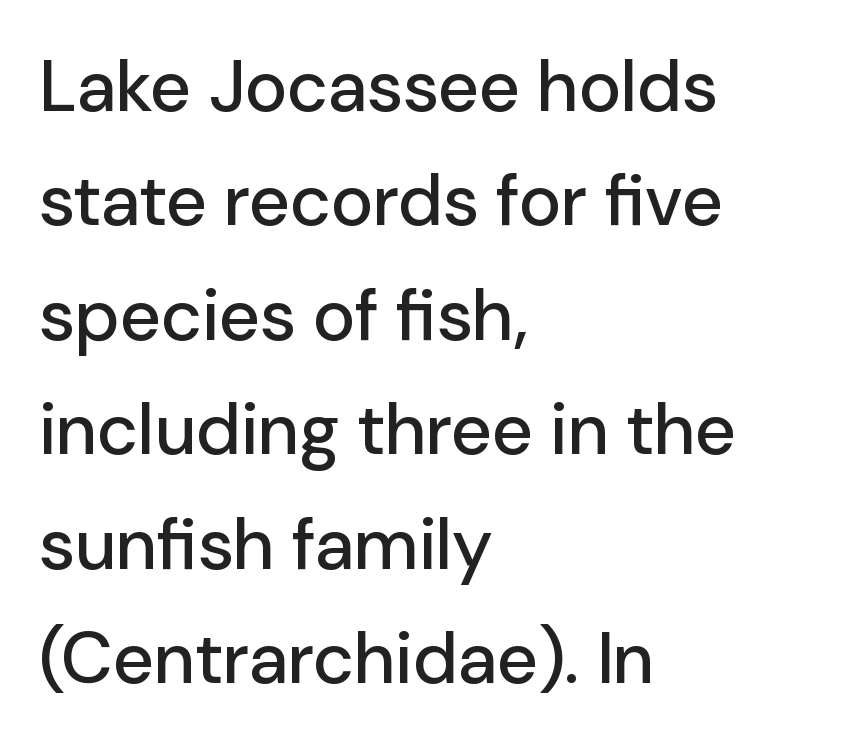
Q: Is the text italic (slanted)? A: No, it is upright.
Q: Is the typeface a serif or a sans-serif typeface? A: Sans-serif.
Q: Is the text underlined? A: No.
Q: How is the paragraph aligned? A: Left-aligned.
Q: Is the spacing between letters normal or unusually wide? A: Normal.
Q: Is the spacing between lines tight, normal or loose? A: Normal.
Q: Width (condensed, normal, or wide)? A: Normal.
Q: Stroke contrast? A: Low.
Q: x-height? A: Medium.
Q: Monospaced? A: No.
